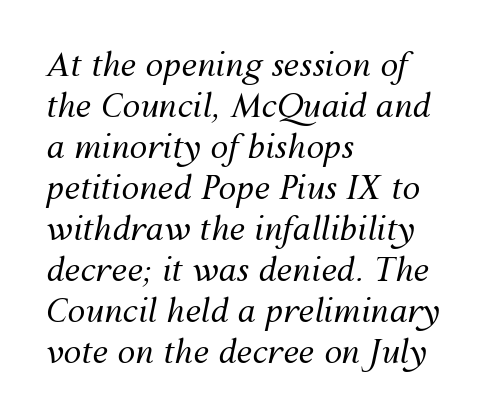
{"italic": "yes", "lean": "right", "slant_degrees": 12, "bold": "no", "weight": "regular", "width": "normal", "stroke_contrast": "medium", "x_height": "medium", "monospaced": "no", "underline": "no", "align": "left", "line_spacing": "normal", "line_spacing_ratio": 1.28, "letter_spacing": "normal", "letter_spacing_em": 0.0, "glyph_px": 32}
